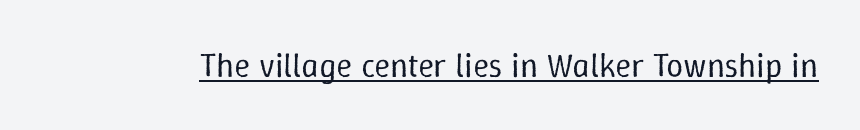
You could not count columns in this text — the font is proportionally spaced. Compared with undecorated copy, this sample adds a rule below the words. Tracking here is standard; glyphs follow each other at the usual distance. No chunkiness to these letters — they're not bold. The letters stand upright; this is a roman face.
